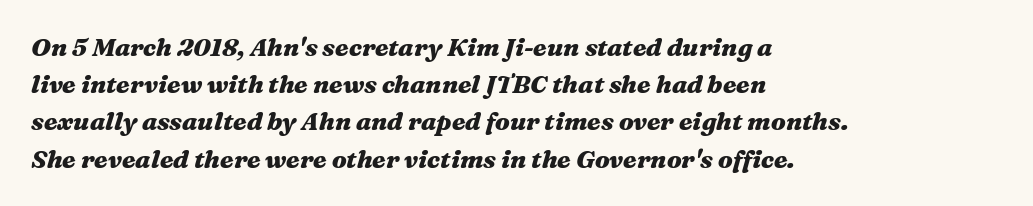
Q: Is the text bold? A: Yes.
Q: Is the text italic (slanted)? A: Yes, it leans right by about 16 degrees.
Q: Is the text underlined? A: No.
Q: How is the paragraph aligned? A: Left-aligned.
Q: Is the spacing between letters normal or unusually wide? A: Normal.
Q: Is the spacing between lines tight, normal or loose? A: Normal.
